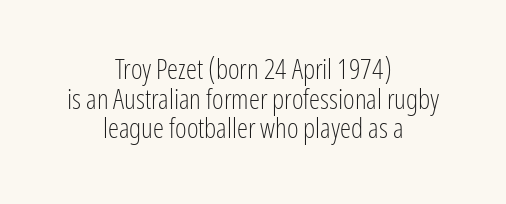
{"serif": "no", "italic": "no", "bold": "no", "weight": "light", "width": "condensed", "stroke_contrast": "low", "x_height": "medium", "monospaced": "no", "underline": "no", "align": "center", "line_spacing": "tight", "line_spacing_ratio": 1.06, "letter_spacing": "normal", "letter_spacing_em": 0.0, "glyph_px": 28}
